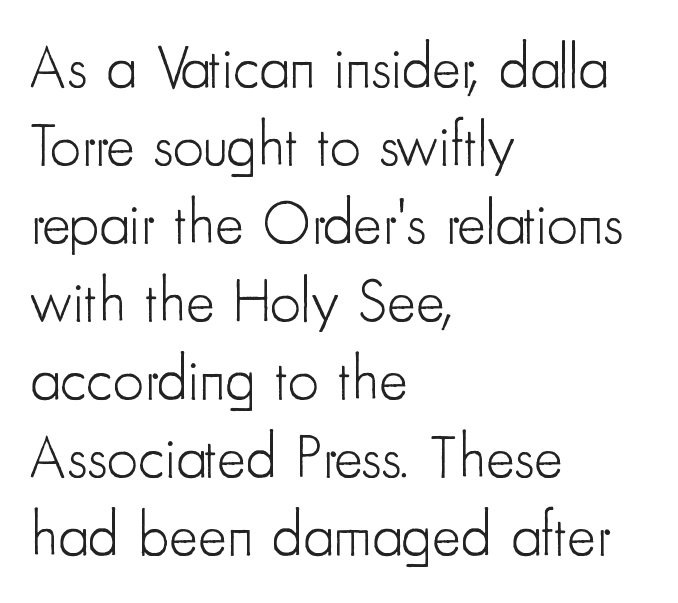
{"serif": "no", "italic": "no", "bold": "no", "weight": "light", "width": "condensed", "stroke_contrast": "low", "x_height": "small", "monospaced": "no", "underline": "no", "align": "left", "line_spacing": "normal", "line_spacing_ratio": 1.28, "letter_spacing": "normal", "letter_spacing_em": 0.0, "glyph_px": 61}
